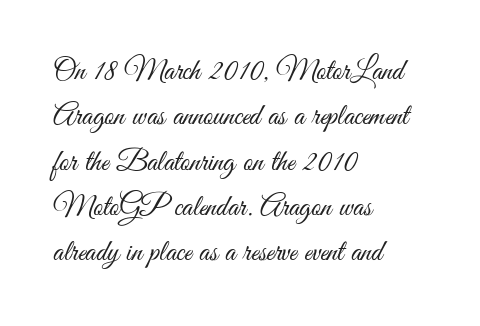
The image shows 30 px light, condensed sans-serif type; set left-aligned, normal line spacing (1.51x), normal letter spacing, not underlined; medium stroke contrast and a small x-height.
